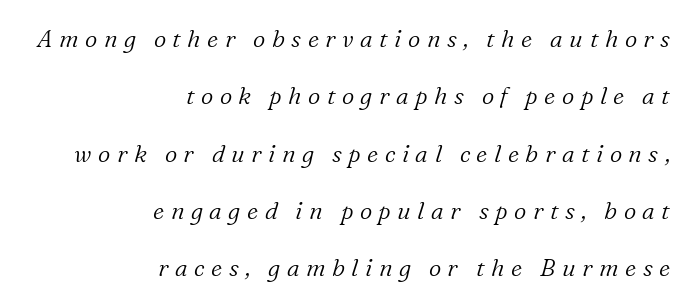
The image shows 24 px text type, italic (leaning right); set right-aligned, loose line spacing (2.39x), unusually wide letter spacing (+0.27 em), not underlined.
